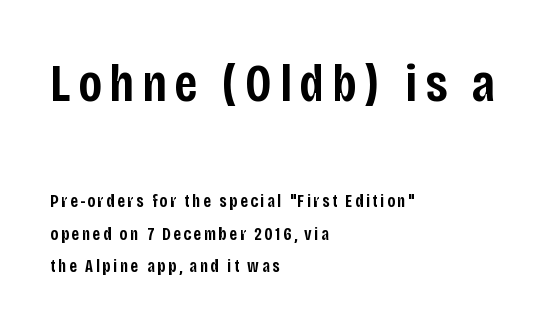
The image shows 54 px semibold, condensed sans-serif type, upright; set left-aligned, line spacing 1.8x, not underlined; the first (top) block is 3.0x larger; low stroke contrast and a large x-height.
